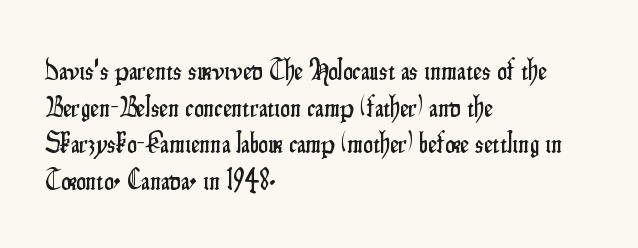
Each letter keeps its own natural width here, so spacing adapts to shape. Grotesque or geometric, the face here clearly has no serifs. Designer's note — italics off, roman on. This sample keeps an unexceptional amount of space between lines. The gap between lines stays unmarked.
